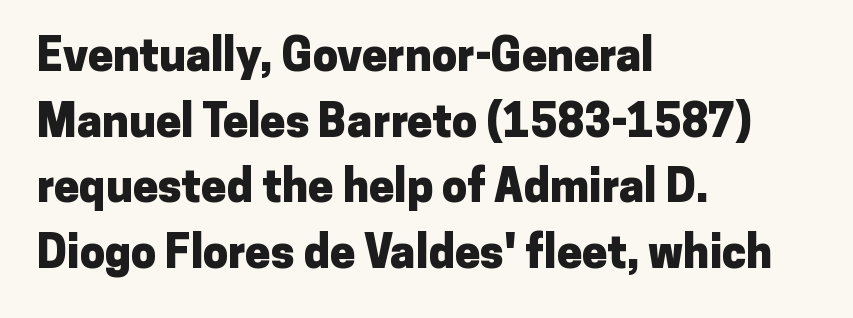
Does the leading feel generous? No, just average. The passage shown is typed in a proportional face where columns would drift. Stroke terminals: plain, sans-serif. These lines stack with their left ends in a neat column. This rendering leaves character spacing at its baseline value. Check the space under the baseline: it is left empty.
